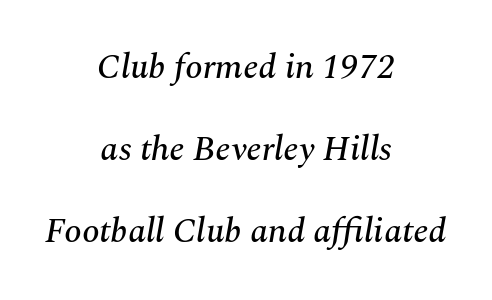
{"serif": "yes", "italic": "yes", "lean": "right", "slant_degrees": 10, "width": "normal", "stroke_contrast": "medium", "x_height": "medium", "monospaced": "no", "underline": "no", "align": "center", "line_spacing": "loose", "line_spacing_ratio": 2.35, "letter_spacing": "normal", "letter_spacing_em": 0.0, "glyph_px": 35}
